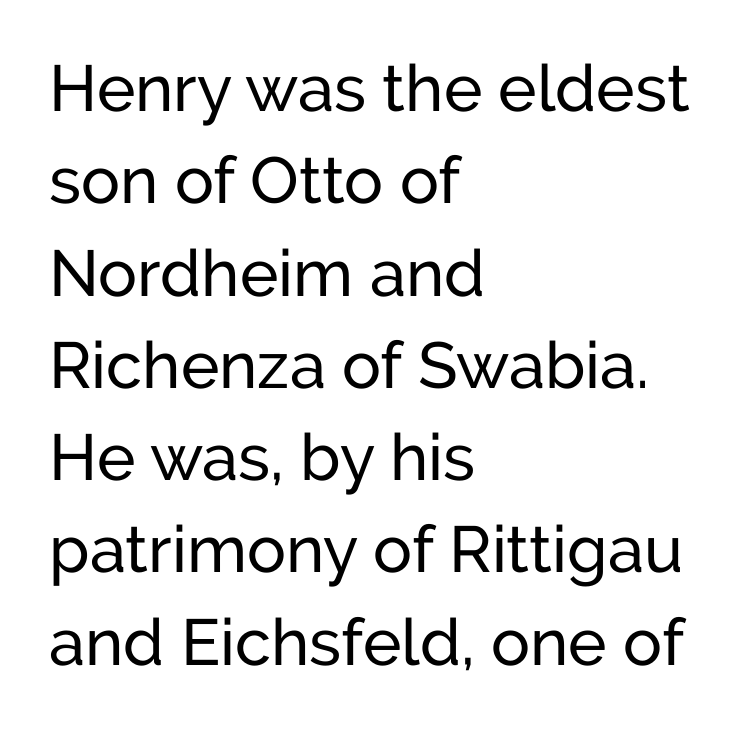
Q: Is the text bold? A: No.
Q: Is the text italic (slanted)? A: No, it is upright.
Q: Is the typeface a serif or a sans-serif typeface? A: Sans-serif.
Q: Is the text underlined? A: No.
Q: How is the paragraph aligned? A: Left-aligned.
Q: Is the spacing between letters normal or unusually wide? A: Normal.
Q: Is the spacing between lines tight, normal or loose? A: Normal.
Q: Width (condensed, normal, or wide)? A: Normal.
Q: Stroke contrast? A: Low.
Q: x-height? A: Medium.
Q: Monospaced? A: No.
